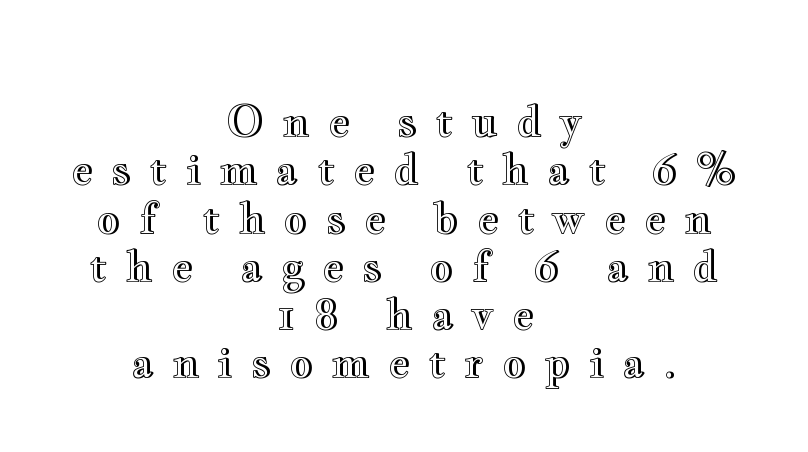
{"italic": "no", "width": "wide", "x_height": "small", "monospaced": "no", "underline": "no", "align": "center", "line_spacing": "tight", "line_spacing_ratio": 1.15, "letter_spacing": "wide", "letter_spacing_em": 0.42, "glyph_px": 42}
